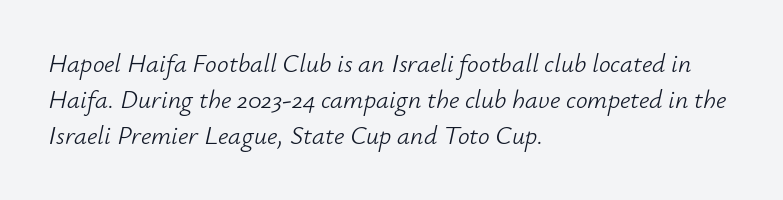
{"italic": "yes", "lean": "right", "slant_degrees": 12, "bold": "no", "underline": "no", "align": "left", "line_spacing": "normal", "line_spacing_ratio": 1.38, "letter_spacing": "normal", "letter_spacing_em": 0.0, "glyph_px": 26}
